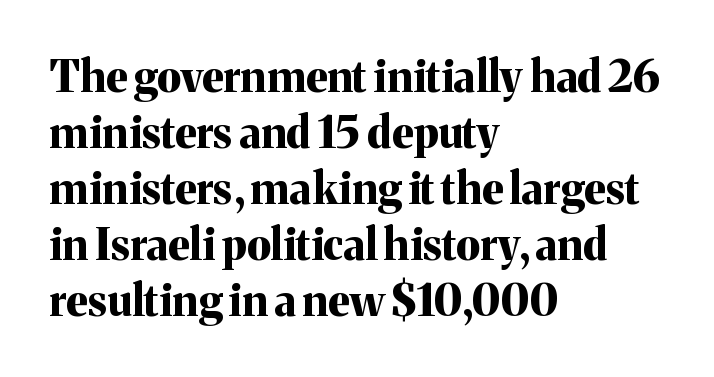
Q: Is the text bold? A: Yes.
Q: Is the text italic (slanted)? A: No, it is upright.
Q: Is the typeface a serif or a sans-serif typeface? A: Serif.
Q: Is the text underlined? A: No.
Q: How is the paragraph aligned? A: Left-aligned.
Q: Is the spacing between letters normal or unusually wide? A: Normal.
Q: Is the spacing between lines tight, normal or loose? A: Normal.
Q: Width (condensed, normal, or wide)? A: Normal.
Q: Stroke contrast? A: Medium.
Q: x-height? A: Medium.
Q: Monospaced? A: No.
